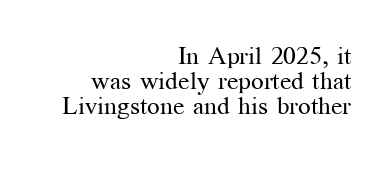
The image shows 25 px text type, upright; set right-aligned, tight line spacing (1.01x), normal letter spacing, not underlined.
